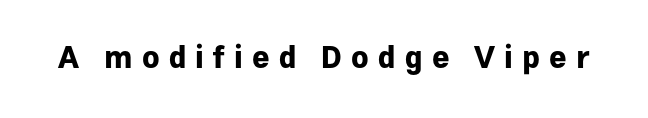
{"serif": "no", "italic": "no", "bold": "yes", "weight": "bold", "width": "normal", "stroke_contrast": "low", "x_height": "medium", "monospaced": "no", "underline": "no", "letter_spacing": "wide", "letter_spacing_em": 0.31, "glyph_px": 30}
